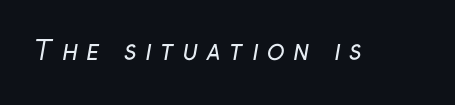
Q: Is the text bold? A: No.
Q: Is the text underlined? A: No.
Q: Is the spacing between letters normal or unusually wide? A: Unusually wide.
